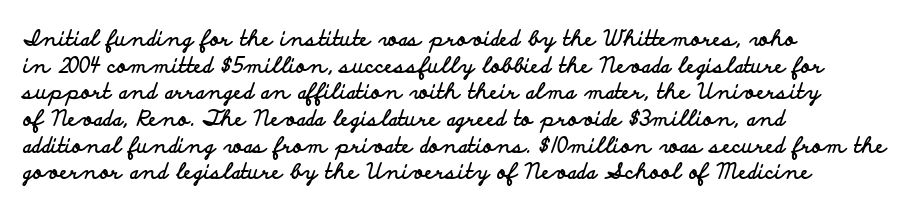
Honestly, the row spacing looks completely unremarkable. Plenty of ink on the page — the face is bold. Typeset ragged right — the left edge is the straight one.
